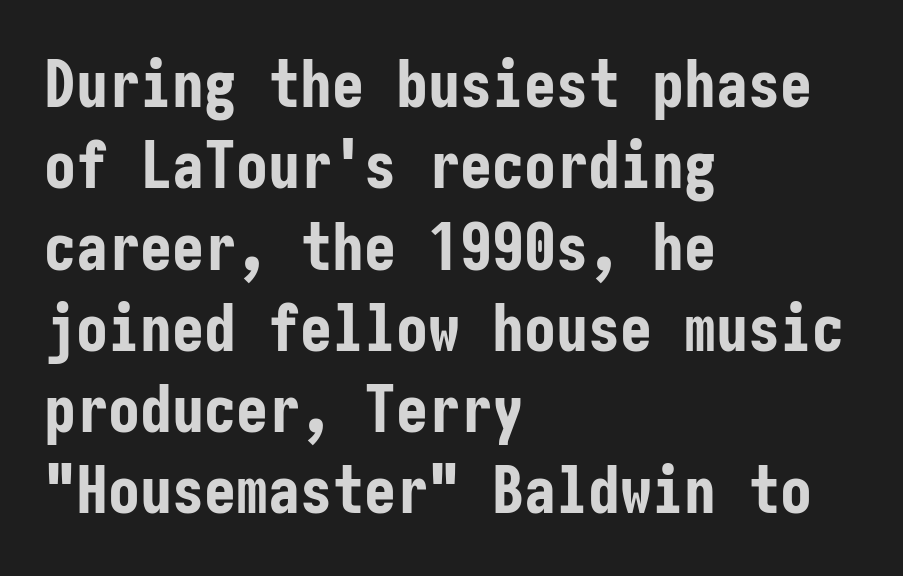
Honestly, the row spacing looks completely unremarkable. Each glyph is drawn with heavy, bold strokes. The line texture is even and compact thanks to regular tracking. The rag falls on the right side of this text block. The space beneath each line is pristine and unruled.
